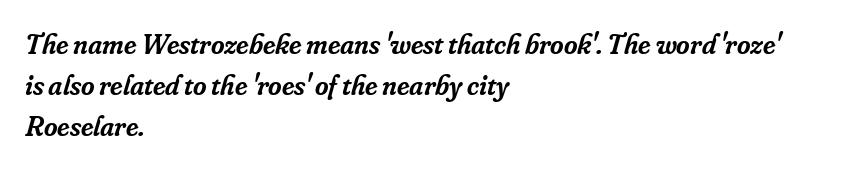
When letters slant like this, we call the style italic. The typeface chosen for these lines features serifs. Each new line begins a customary step beneath the previous one. Underline: absent. On the weight axis this lands at semibold, roughly 600.
